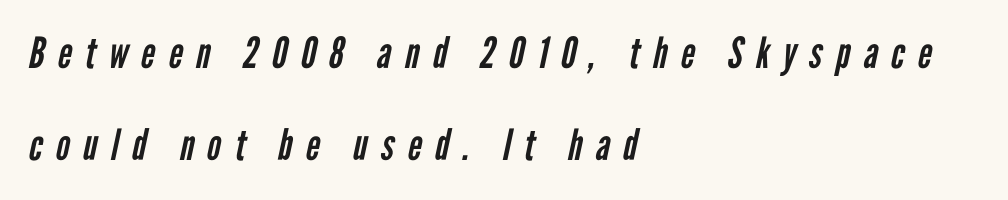
Looks like regular typesetting: each glyph gets only the width it needs. Line beginnings align vertically; line endings do not. Notice the wide empty band between every row — that's loose leading. Decoration check: the copy has no underline.
